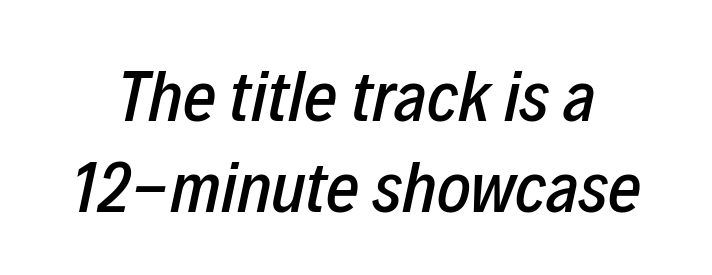
You could not count columns in this text — the font is proportionally spaced. The specimen reads as italic at a glance. Tracking value appears to be zero — textbook default spacing. The zone under the glyphs is completely vacant. The block of text has a typical density, with ordinary space between rows.
